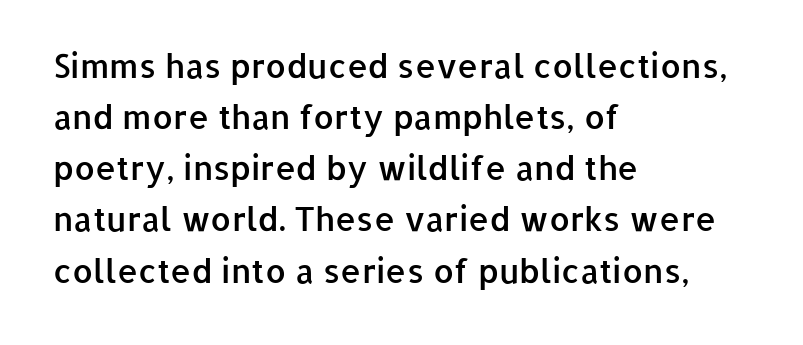
Think of a printed novel: that variable character pitch is what you see here. Spacing between characters is what you'd get straight out of the box. A classic flush-left, rag-right setting is used for this passage. Nothing sits at the stroke ends, so this counts as sans-serif. Just letters on the line, the space beneath them empty. Every letter is mildly thick-stroked: semibold rather than bold.
